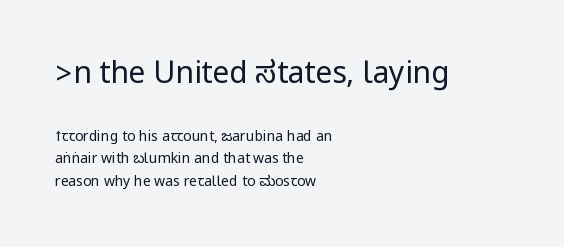
The image shows 30 px regular-weight, condensed sans-serif type, upright; set left-aligned, normal line spacing (1.62x), normal letter spacing, not underlined; the first (top) block is 2.14x larger; low stroke contrast.
